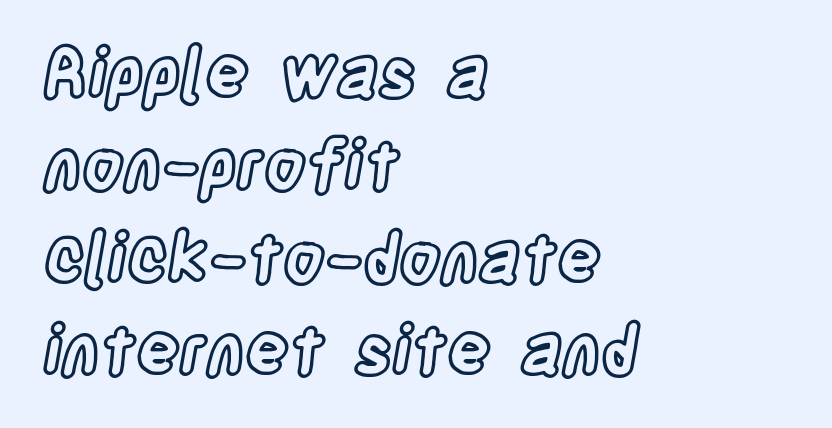
The image shows 67 px condensed type; set left-aligned, normal line spacing (1.38x), normal letter spacing, not underlined; a large x-height.
